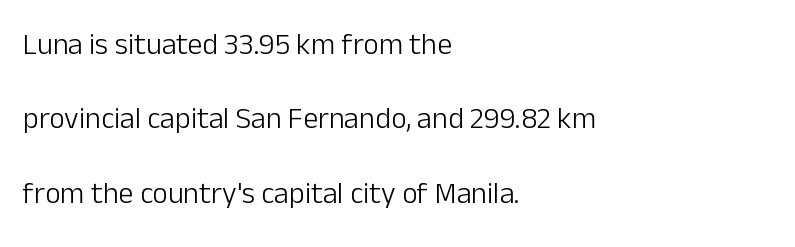
The lettering stays uniformly vertical, giving the passage a roman look. The face used here is a sans, in the tradition of grotesques and geometrics. This rendering features lettering with no underline. Letter spacing: default.
